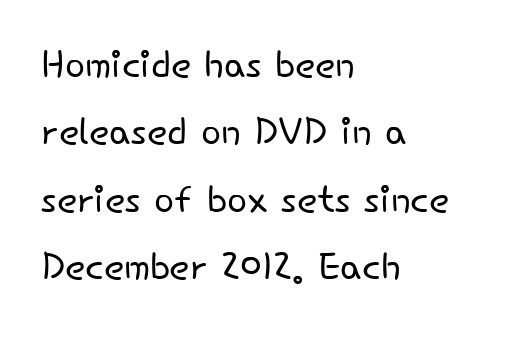
The face used here is proportionally spaced, like ordinary book or web type. Check the space under the baseline: it is left empty. This is the regular roman posture of the typeface. Notice how descenders clear the ascenders below comfortably — that's standard leading. Is this a heavy cut? Hardly; it is regular or lighter.
